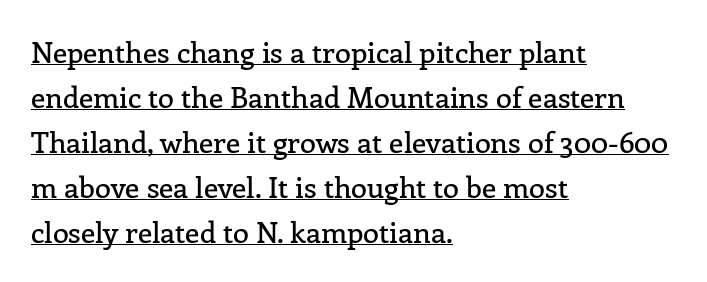
What kind of face is this? One with serifs. This is the regular roman posture of the typeface. The rendering uses a moderate line-height, typical for paragraphs. Has an underline been added? It has. Varying glyph widths throughout — classic text-font behaviour.
